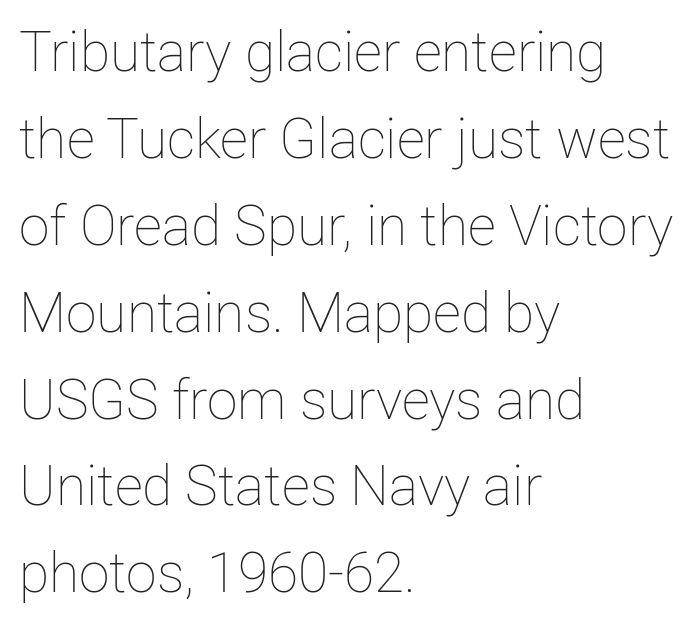
{"italic": "no", "bold": "no", "weight": "thin", "width": "normal", "stroke_contrast": "low", "x_height": "medium", "monospaced": "no", "underline": "no", "align": "left", "line_spacing": "normal", "line_spacing_ratio": 1.58, "letter_spacing": "normal", "letter_spacing_em": 0.0, "glyph_px": 55}
